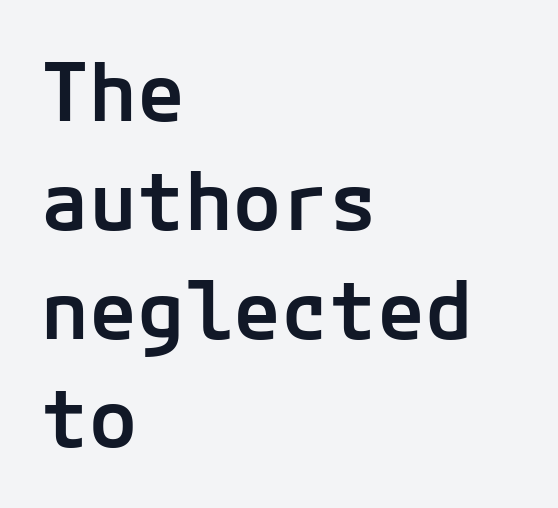
Q: Is the text bold? A: Semi-bold.
Q: Is the text italic (slanted)? A: No, it is upright.
Q: Is the typeface a serif or a sans-serif typeface? A: Sans-serif.
Q: Is the text underlined? A: No.
Q: How is the paragraph aligned? A: Left-aligned.
Q: Is the spacing between letters normal or unusually wide? A: Normal.
Q: Is the spacing between lines tight, normal or loose? A: Normal.
Q: Width (condensed, normal, or wide)? A: Normal.
Q: Stroke contrast? A: Low.
Q: x-height? A: Medium.
